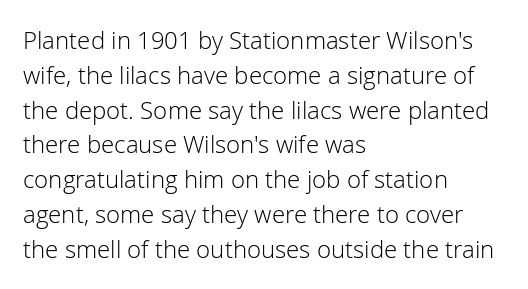
{"italic": "no", "bold": "no", "underline": "no", "align": "left", "line_spacing": "normal", "line_spacing_ratio": 1.45, "letter_spacing": "normal", "letter_spacing_em": 0.0, "glyph_px": 24}
